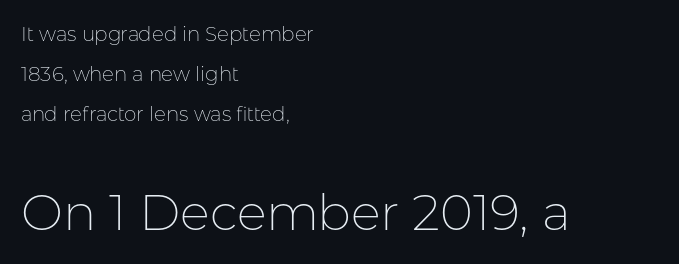
Letters rest on an invisible, unmarked baseline. Whoever set this chose breathing room over compactness in the vertical rhythm. Letters have the restrained weight of plain body copy at most. The typeface chosen for these lines omits serifs. Posture: upright roman.
